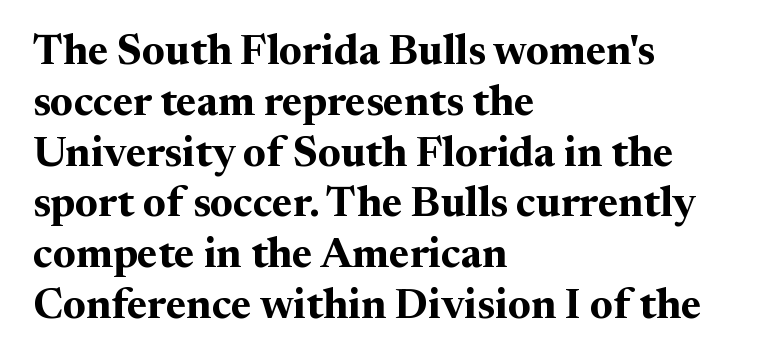
The image shows 42 px bold serif type, upright; set left-aligned, line spacing 1.21x, normal letter spacing, not underlined; medium stroke contrast and a medium x-height.
